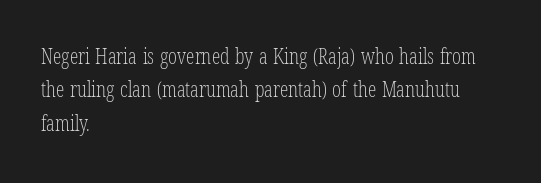
The image shows 21 px text type, upright; set left-aligned, normal line spacing (1.59x), normal letter spacing, not underlined.
